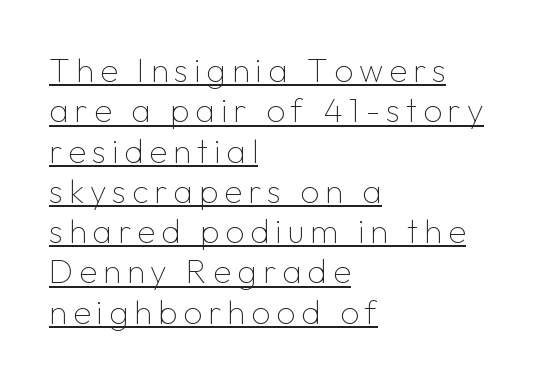
{"serif": "no", "italic": "no", "bold": "no", "weight": "thin", "width": "normal", "stroke_contrast": "low", "x_height": "medium", "monospaced": "no", "underline": "yes", "align": "left", "line_spacing_ratio": 1.22, "glyph_px": 33}
